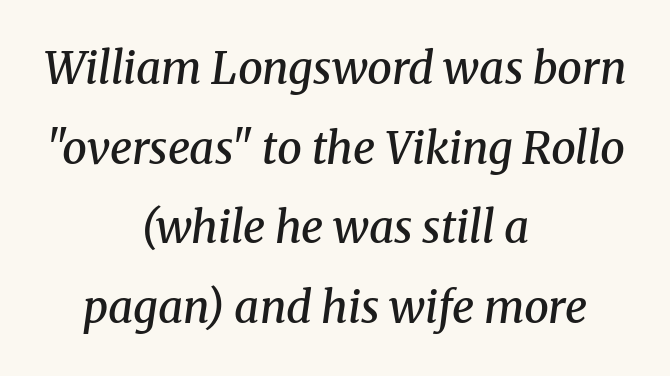
Q: Is the text bold? A: Semi-bold.
Q: Is the text italic (slanted)? A: Yes, it leans right by about 8 degrees.
Q: Is the typeface a serif or a sans-serif typeface? A: Serif.
Q: Is the text underlined? A: No.
Q: How is the paragraph aligned? A: Centered.
Q: Is the spacing between letters normal or unusually wide? A: Normal.
Q: Width (condensed, normal, or wide)? A: Normal.
Q: Stroke contrast? A: Medium.
Q: x-height? A: Medium.
Q: Monospaced? A: No.
